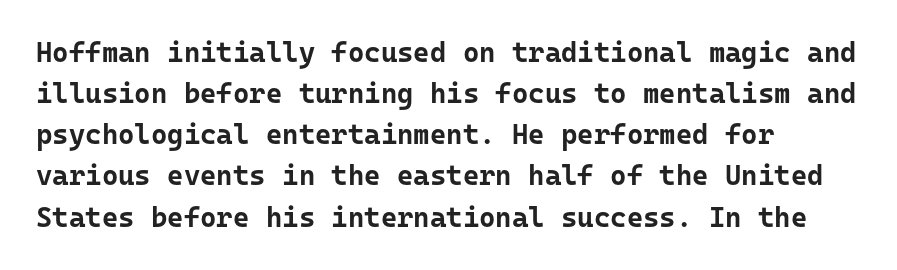
The lines are quadded left. If you measured baseline to baseline, you'd find a middling distance. A sans-serif font was chosen for this passage. Style check: upright. Fixed-width glyphs throughout — classic coding-font behaviour. Any mark beneath the type? The region is blank.
